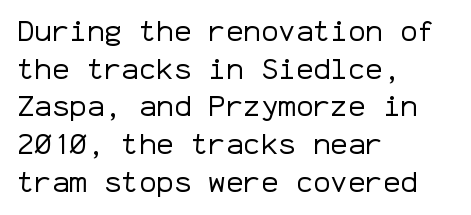
{"serif": "no", "italic": "no", "bold": "no", "weight": "regular", "width": "normal", "stroke_contrast": "low", "x_height": "medium", "monospaced": "yes", "underline": "no", "align": "left", "line_spacing": "normal", "line_spacing_ratio": 1.3, "letter_spacing": "normal", "letter_spacing_em": 0.0, "glyph_px": 29}
